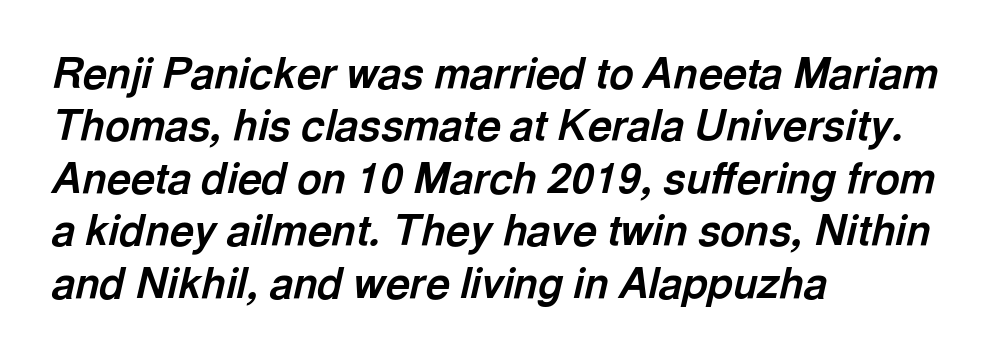
Letter spacing: default. Is this a fixed-width face? No — the glyphs have proportional, varying widths. Successive baselines arrive at the customary interval. Compared with an ordinary text face, these strokes are far heavier — a full bold. These lines stack with their left ends in a neat column.
